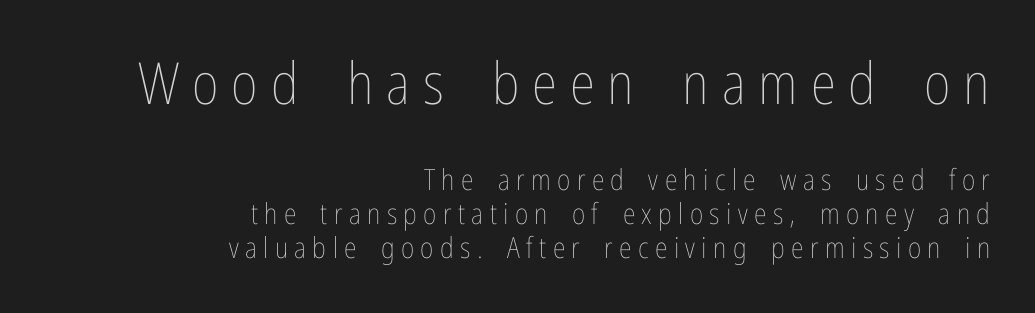
{"italic": "no", "bold": "no", "weight": "thin", "width": "condensed", "stroke_contrast": "low", "x_height": "medium", "monospaced": "no", "underline": "no", "align": "right", "line_spacing_ratio": 1.18, "letter_spacing": "wide", "letter_spacing_em": 0.22, "larger_block": "first", "size_ratio": 2.0, "glyph_px": 58}
